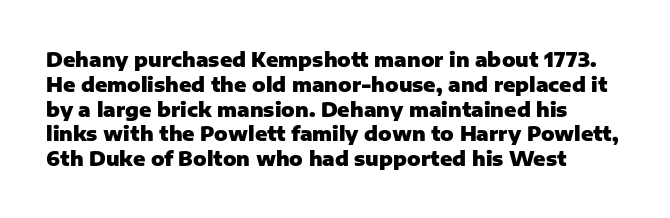
The image shows 20 px bold type, upright; set line spacing 1.24x, normal letter spacing, not underlined.
